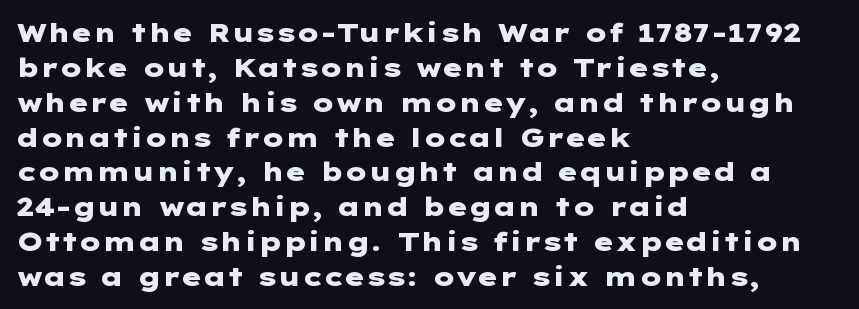
Q: Is the text bold? A: Yes.
Q: Is the text italic (slanted)? A: No, it is upright.
Q: Is the text underlined? A: No.
Q: How is the paragraph aligned? A: Left-aligned.
Q: Is the spacing between letters normal or unusually wide? A: Normal.
Q: Is the spacing between lines tight, normal or loose? A: Normal.
